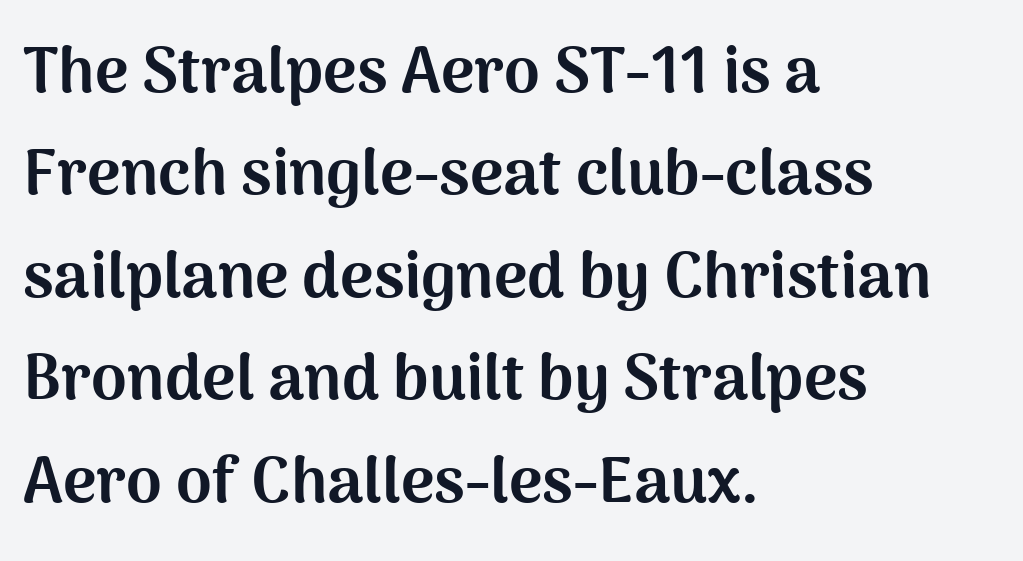
Q: Is the text bold? A: Yes.
Q: Is the text italic (slanted)? A: No, it is upright.
Q: Is the typeface a serif or a sans-serif typeface? A: Sans-serif.
Q: Is the text underlined? A: No.
Q: How is the paragraph aligned? A: Left-aligned.
Q: Is the spacing between letters normal or unusually wide? A: Normal.
Q: Is the spacing between lines tight, normal or loose? A: Normal.
Q: Width (condensed, normal, or wide)? A: Normal.
Q: Stroke contrast? A: Medium.
Q: x-height? A: Medium.
Q: Monospaced? A: No.
